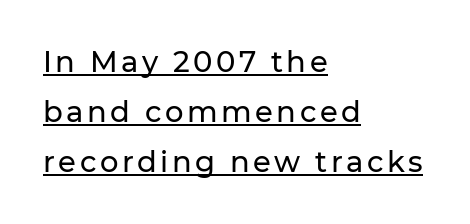
The image shows 29 px sans-serif type, upright; set left-aligned, line spacing 1.73x, underlined; low stroke contrast and a medium x-height.
